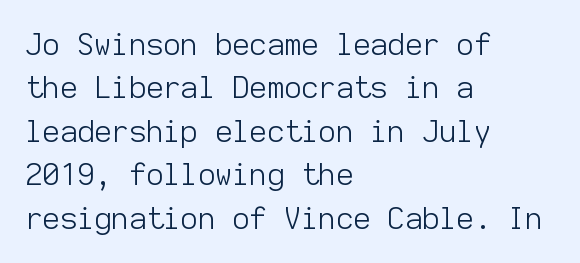
The image shows 30 px light sans-serif type, upright, monospaced; set left-aligned, normal line spacing (1.45x), normal letter spacing, not underlined; low stroke contrast and a medium x-height.
